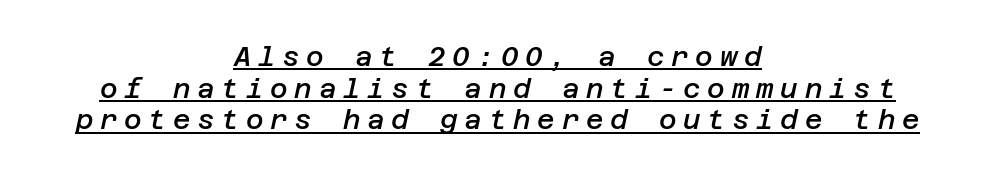
{"italic": "yes", "lean": "right", "slant_degrees": 12, "bold": "semi", "underline": "yes", "align": "center", "line_spacing_ratio": 1.17, "letter_spacing": "wide", "letter_spacing_em": 0.25, "glyph_px": 27}
